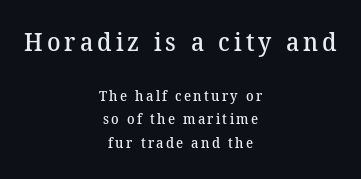
Q: Is the text bold? A: Semi-bold.
Q: Is the text underlined? A: No.
Q: How is the paragraph aligned? A: Centered.
Q: Is the spacing between lines tight, normal or loose? A: Normal.
Q: Which block of text is set in a larger size, the first (top) or the second (bottom)? A: The first (top) one.
